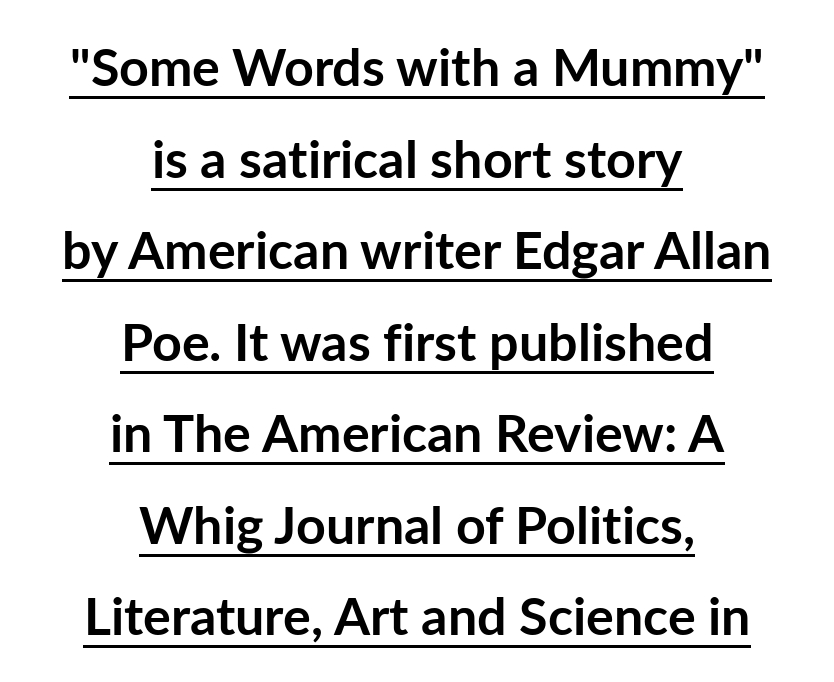
Q: Is the text bold? A: Yes.
Q: Is the text italic (slanted)? A: No, it is upright.
Q: Is the typeface a serif or a sans-serif typeface? A: Sans-serif.
Q: Is the text underlined? A: Yes.
Q: How is the paragraph aligned? A: Centered.
Q: Is the spacing between letters normal or unusually wide? A: Normal.
Q: Width (condensed, normal, or wide)? A: Normal.
Q: Stroke contrast? A: Low.
Q: x-height? A: Medium.
Q: Monospaced? A: No.
